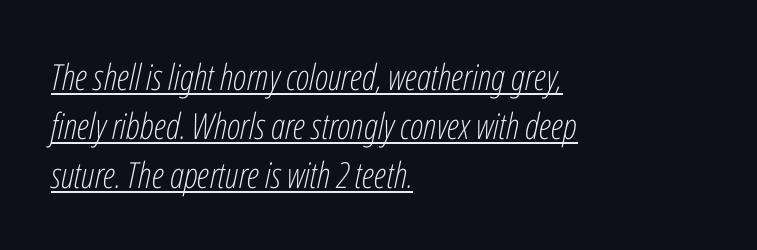
In terms of letterspacing, this is plain default setting. Honestly, the underline is the first thing you notice here. The vertical gap from one line to the next is medium. Proportional: the letters do not fall into vertical columns. These lines were composed using italics.
